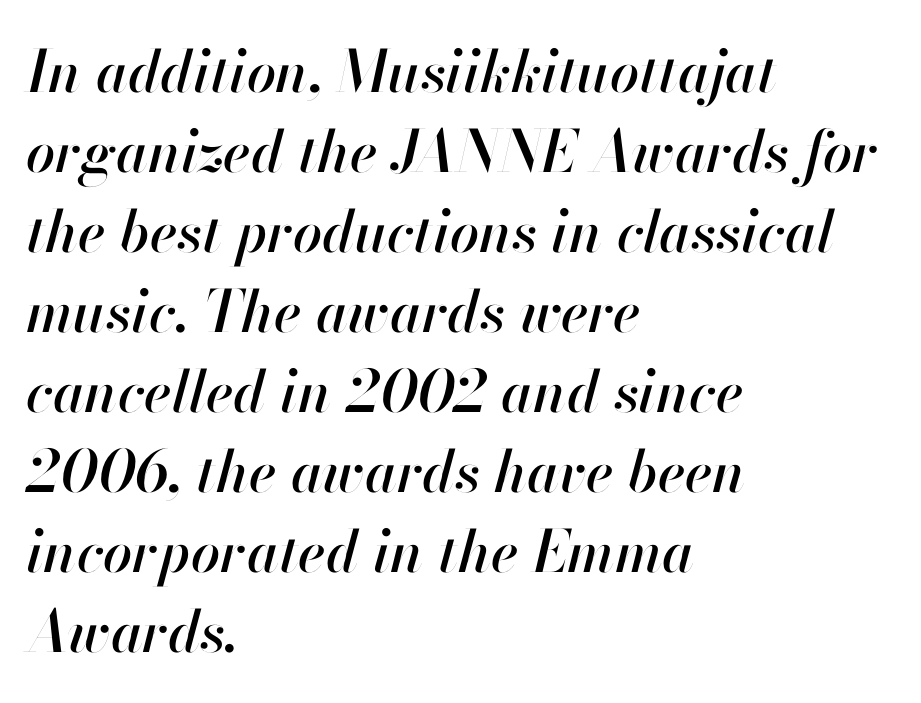
Q: Is the text italic (slanted)? A: Yes, it leans right by about 13 degrees.
Q: Is the text underlined? A: No.
Q: How is the paragraph aligned? A: Left-aligned.
Q: Is the spacing between letters normal or unusually wide? A: Normal.
Q: Is the spacing between lines tight, normal or loose? A: Normal.
Q: Width (condensed, normal, or wide)? A: Normal.
Q: Stroke contrast? A: High.
Q: x-height? A: Small.
Q: Monospaced? A: No.
